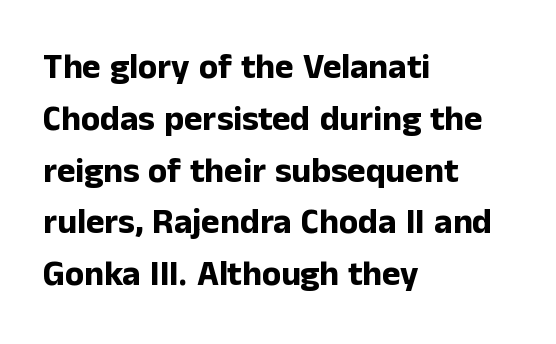
Q: Is the text bold? A: Yes.
Q: Is the text italic (slanted)? A: No, it is upright.
Q: Is the typeface a serif or a sans-serif typeface? A: Sans-serif.
Q: Is the text underlined? A: No.
Q: How is the paragraph aligned? A: Left-aligned.
Q: Is the spacing between letters normal or unusually wide? A: Normal.
Q: Is the spacing between lines tight, normal or loose? A: Normal.
Q: Width (condensed, normal, or wide)? A: Normal.
Q: Stroke contrast? A: Low.
Q: x-height? A: Medium.
Q: Monospaced? A: No.
